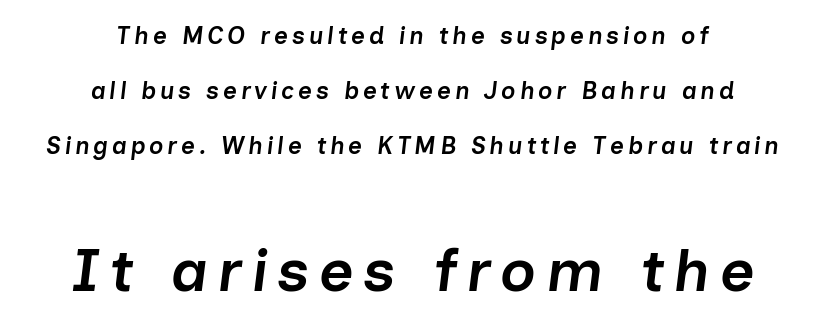
If you measured baseline to baseline, you'd find a long distance. A bit beefed up — I'd call it semibold rather than bold. Rule under the text: the space is simply empty. Observe the lean: these are italic letterforms.
